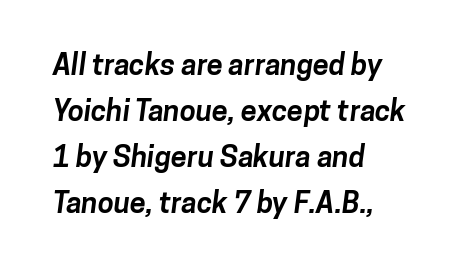
Q: Is the text bold? A: Yes.
Q: Is the typeface a serif or a sans-serif typeface? A: Sans-serif.
Q: Is the text underlined? A: No.
Q: How is the paragraph aligned? A: Left-aligned.
Q: Is the spacing between letters normal or unusually wide? A: Normal.
Q: Is the spacing between lines tight, normal or loose? A: Normal.
Q: Width (condensed, normal, or wide)? A: Normal.
Q: Stroke contrast? A: Low.
Q: x-height? A: Medium.
Q: Monospaced? A: No.
